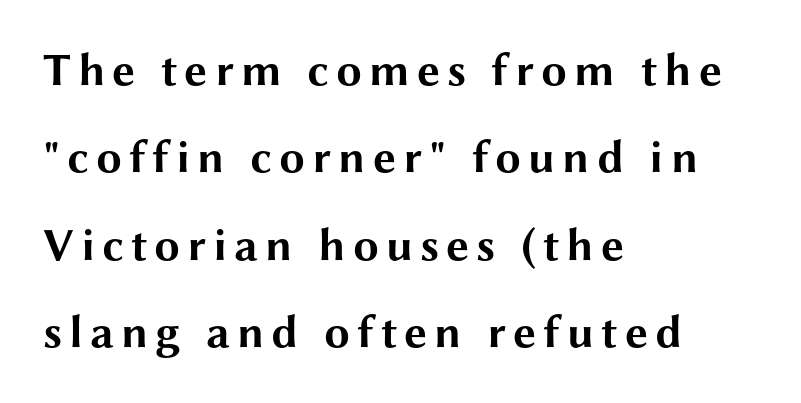
The image shows 46 px bold, wide sans-serif type, upright; set left-aligned, loose line spacing (1.9x), not underlined; medium stroke contrast and a medium x-height.
